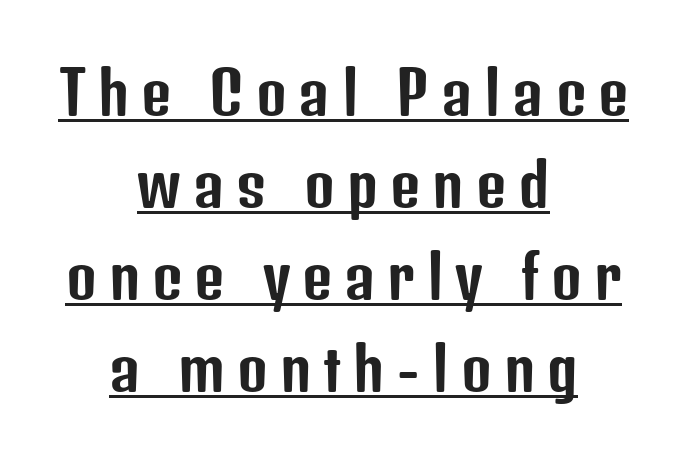
{"serif": "no", "italic": "no", "width": "condensed", "stroke_contrast": "low", "x_height": "medium", "monospaced": "no", "underline": "yes", "align": "center", "line_spacing": "normal", "line_spacing_ratio": 1.56, "letter_spacing": "wide", "letter_spacing_em": 0.2, "glyph_px": 59}
